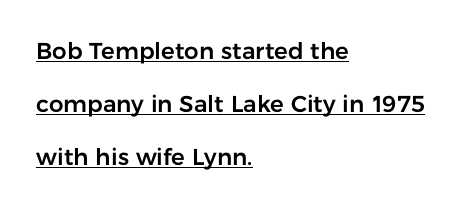
{"italic": "no", "underline": "yes", "align": "left", "line_spacing": "loose", "line_spacing_ratio": 2.31, "letter_spacing": "normal", "letter_spacing_em": 0.0, "glyph_px": 23}
